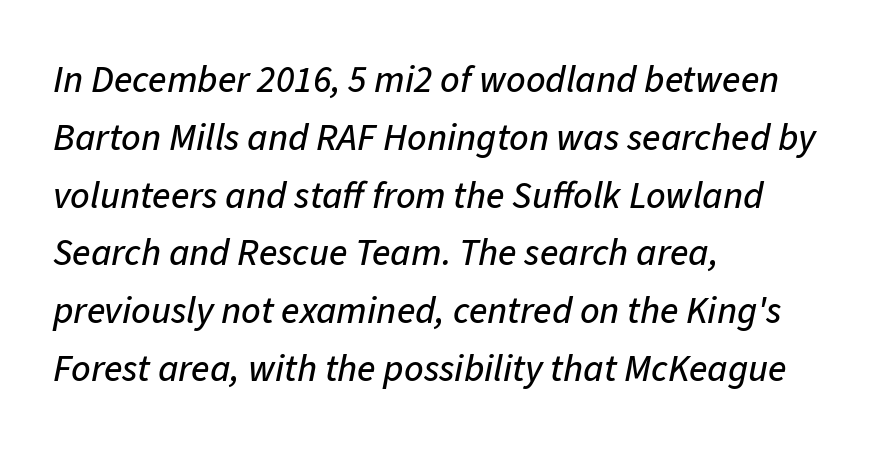
The letters advance in unequal steps, a hallmark of proportional type. The glyphs are unaccompanied by any horizontal stroke below them. Letter spacing: default. The line-height multiplier appears to be the usual default. The rendering applies a slant to the glyphs.
